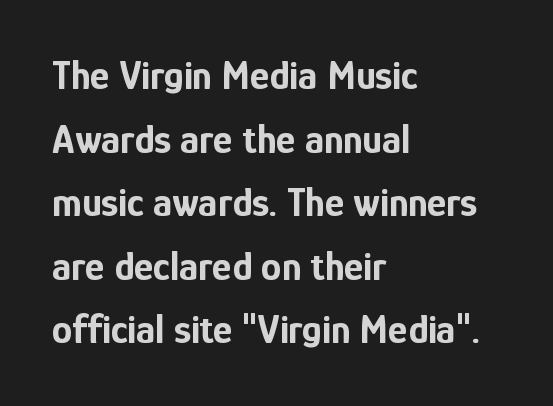
{"serif": "no", "italic": "no", "bold": "yes", "weight": "bold", "width": "condensed", "stroke_contrast": "low", "x_height": "medium", "monospaced": "no", "underline": "no", "align": "left", "line_spacing": "normal", "line_spacing_ratio": 1.55, "letter_spacing": "normal", "letter_spacing_em": 0.0, "glyph_px": 41}
